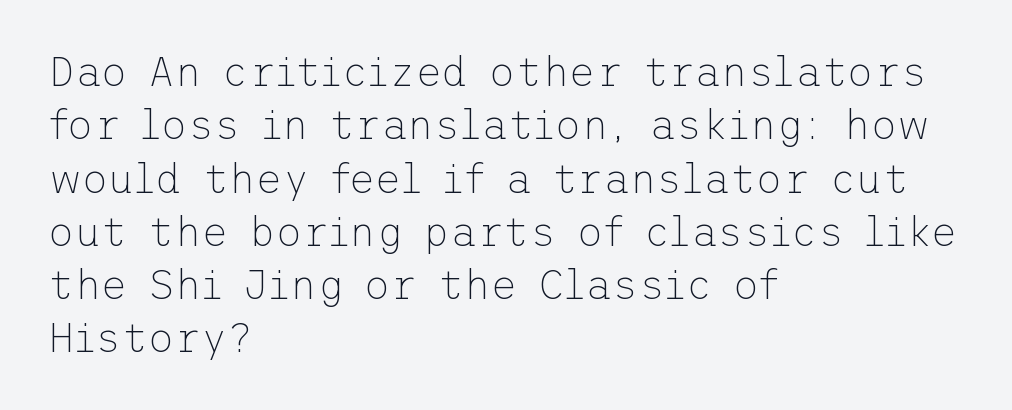
{"serif": "no", "italic": "no", "bold": "no", "weight": "thin", "width": "normal", "stroke_contrast": "low", "x_height": "medium", "underline": "no", "align": "left", "line_spacing": "normal", "line_spacing_ratio": 1.3, "letter_spacing": "normal", "letter_spacing_em": 0.0, "glyph_px": 41}
